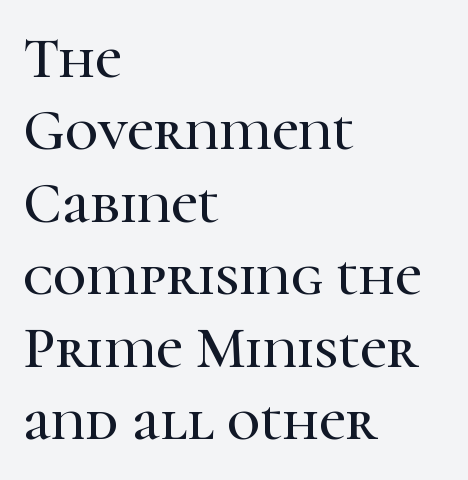
The image shows 58 px serif type, upright; set left-aligned, normal line spacing (1.25x), normal letter spacing, not underlined; high stroke contrast and a medium x-height.
